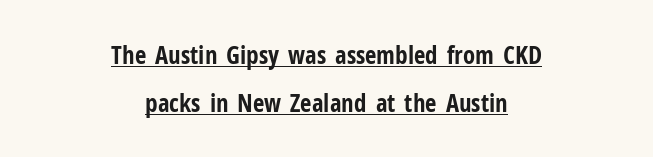
Q: Is the text bold? A: Yes.
Q: Is the text italic (slanted)? A: No, it is upright.
Q: Is the text underlined? A: Yes.
Q: How is the paragraph aligned? A: Centered.
Q: Is the spacing between letters normal or unusually wide? A: Normal.
Q: Is the spacing between lines tight, normal or loose? A: Loose.
